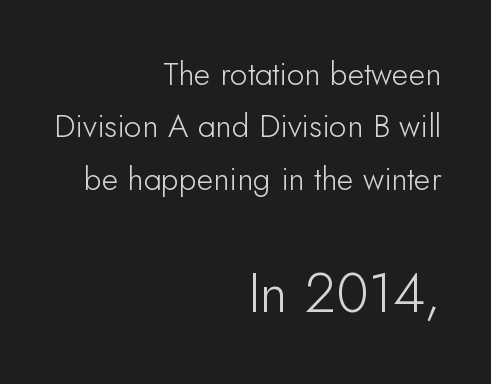
The image shows 56 px sans-serif type, upright; set right-aligned, normal line spacing (1.64x), normal letter spacing, not underlined; the second (bottom) block is 1.75x larger; low stroke contrast and a small x-height.
